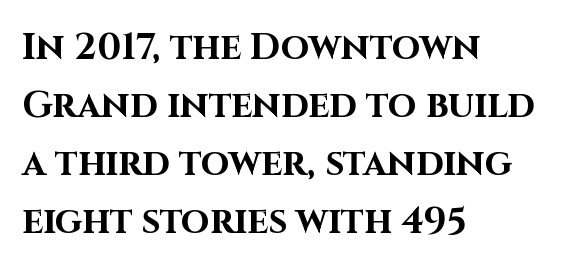
Q: Is the text bold? A: Yes.
Q: Is the text italic (slanted)? A: No, it is upright.
Q: Is the typeface a serif or a sans-serif typeface? A: Sans-serif.
Q: Is the text underlined? A: No.
Q: How is the paragraph aligned? A: Left-aligned.
Q: Is the spacing between letters normal or unusually wide? A: Normal.
Q: Is the spacing between lines tight, normal or loose? A: Normal.
Q: Width (condensed, normal, or wide)? A: Normal.
Q: Stroke contrast? A: High.
Q: x-height? A: Large.
Q: Monospaced? A: No.
